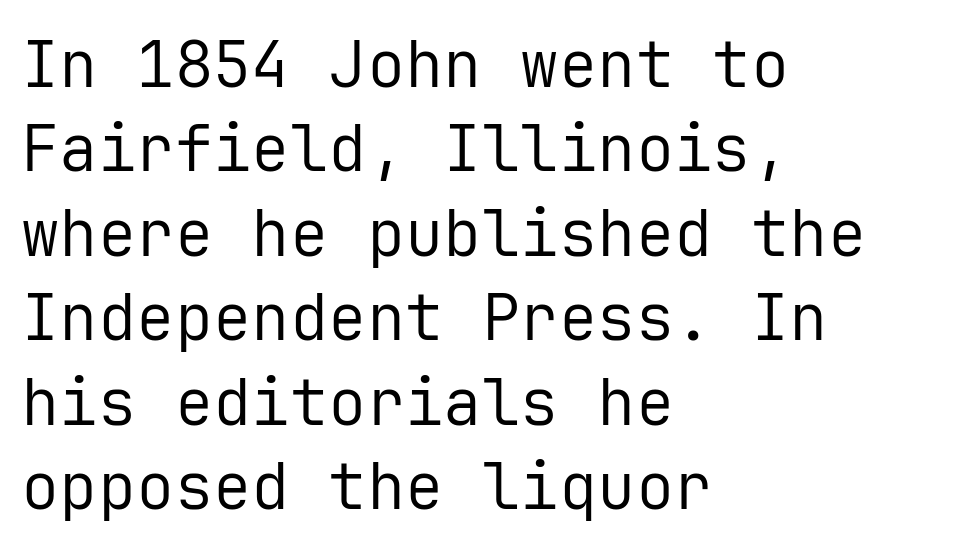
The cut favours lightness, reaching ordinary text weight at its darkest. The passage shown is typed in a monospace face where columns stay perfectly aligned. The paragraph shown leans on its left margin. Every character sits straight up, as roman type does. A sans-serif font was chosen for this passage.
